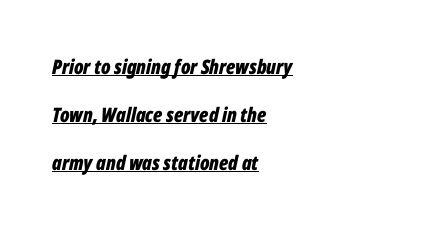
Students, observe the line beneath the letters — that is underlining. When letters slant like this, we call the style italic. The typesetting leans heavy: a genuine bold. In CSS terms this would be text-align: left. Notice the wide empty band between every row — that's loose leading.
